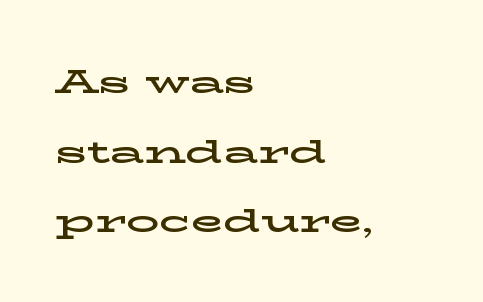
The image shows 33 px wide serif type, upright; set left-aligned, loose line spacing (2.11x), normal letter spacing, not underlined; low stroke contrast and a medium x-height.
